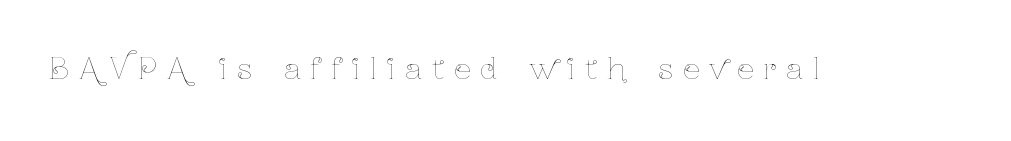
Spacing between characters has been opened up far beyond the box default. The words here are not underlined. Looks like regular typesetting: each glyph gets only the width it needs. A quiet, ordinary-to-light weight characterises the typeface.
